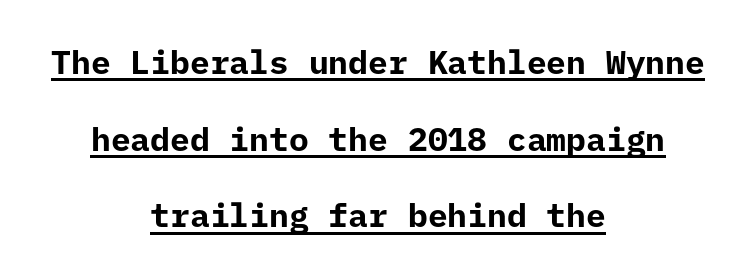
Vertical strokes here are truly vertical. Teacher's note: observe the equal gaps on both sides — that is centered alignment. Unlike a traditional serif, this face leaves its strokes unadorned. Each line of the rendering has a horizontal stroke beneath the glyphs.
